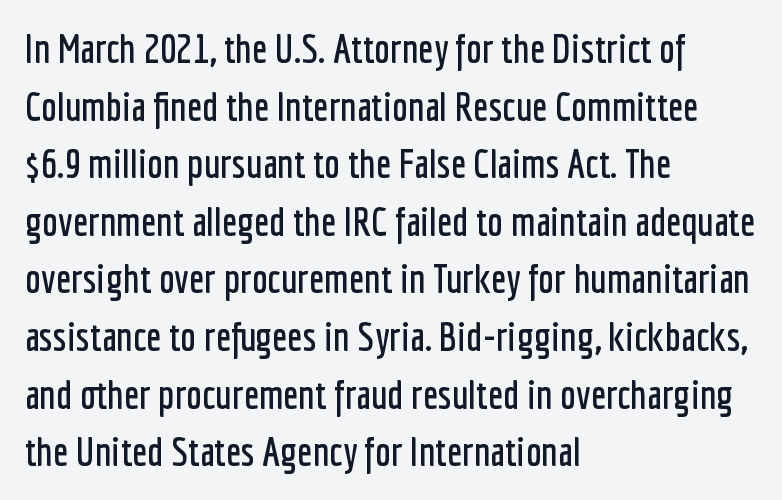
Q: Is the text italic (slanted)? A: No, it is upright.
Q: Is the typeface a serif or a sans-serif typeface? A: Sans-serif.
Q: Is the text underlined? A: No.
Q: How is the paragraph aligned? A: Left-aligned.
Q: Is the spacing between letters normal or unusually wide? A: Normal.
Q: Is the spacing between lines tight, normal or loose? A: Normal.
Q: Width (condensed, normal, or wide)? A: Condensed.
Q: Stroke contrast? A: Low.
Q: x-height? A: Medium.
Q: Monospaced? A: No.
